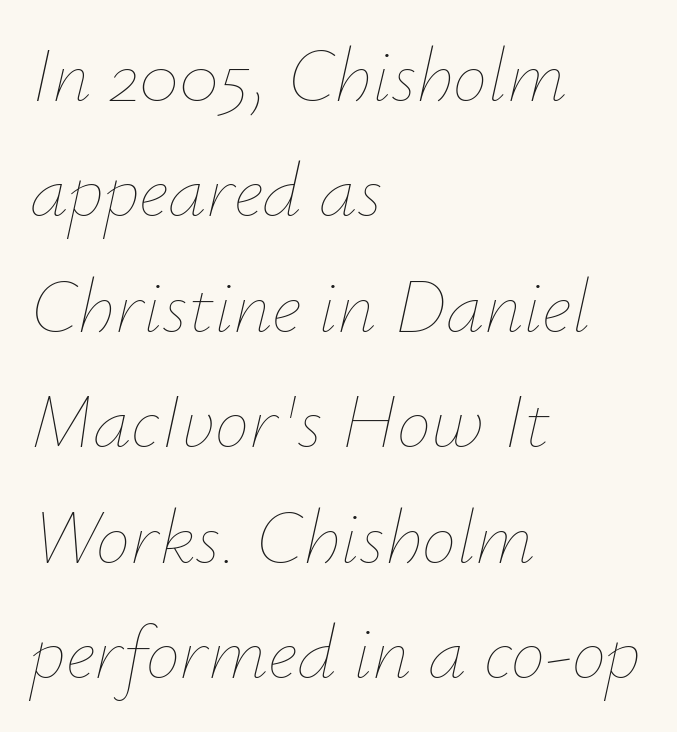
Note the varied advance widths — an 'i' is clearly narrower than an 'm'. No extra tracking has been applied to these lines. Regular leading. No chunkiness to these letters — they're not bold. The passage is arranged the way most books set body copy — flush left.
